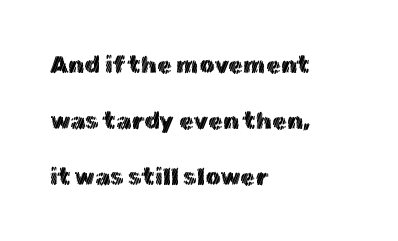
Q: Is the text italic (slanted)? A: No, it is upright.
Q: Is the text underlined? A: No.
Q: How is the paragraph aligned? A: Left-aligned.
Q: Is the spacing between letters normal or unusually wide? A: Normal.
Q: Is the spacing between lines tight, normal or loose? A: Loose.
